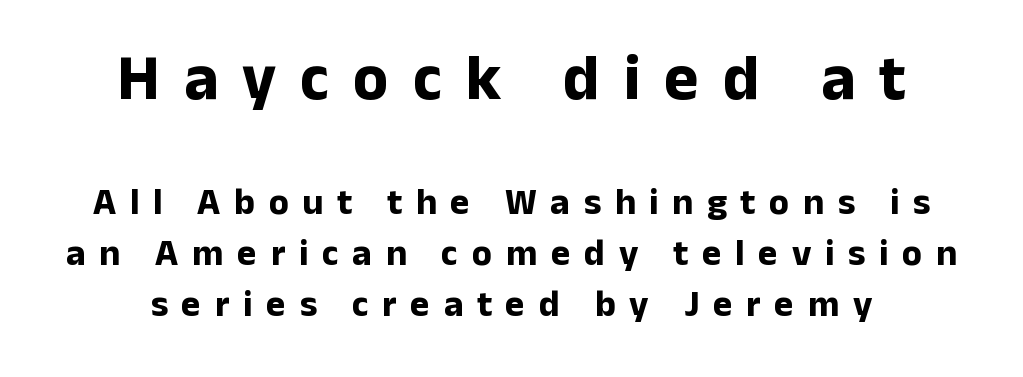
Q: Is the text bold? A: Yes.
Q: Is the text italic (slanted)? A: No, it is upright.
Q: Is the typeface a serif or a sans-serif typeface? A: Sans-serif.
Q: Is the text underlined? A: No.
Q: How is the paragraph aligned? A: Centered.
Q: Is the spacing between letters normal or unusually wide? A: Unusually wide.
Q: Is the spacing between lines tight, normal or loose? A: Normal.
Q: Which block of text is set in a larger size, the first (top) or the second (bottom)? A: The first (top) one.
Q: Width (condensed, normal, or wide)? A: Normal.
Q: Stroke contrast? A: Low.
Q: x-height? A: Medium.
Q: Monospaced? A: No.
